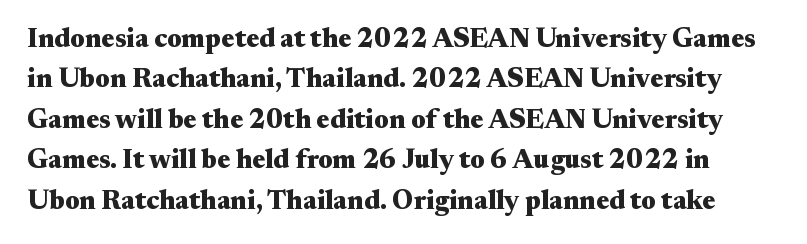
Q: Is the text bold? A: Yes.
Q: Is the text italic (slanted)? A: No, it is upright.
Q: Is the text underlined? A: No.
Q: Is the spacing between letters normal or unusually wide? A: Normal.
Q: Is the spacing between lines tight, normal or loose? A: Normal.
